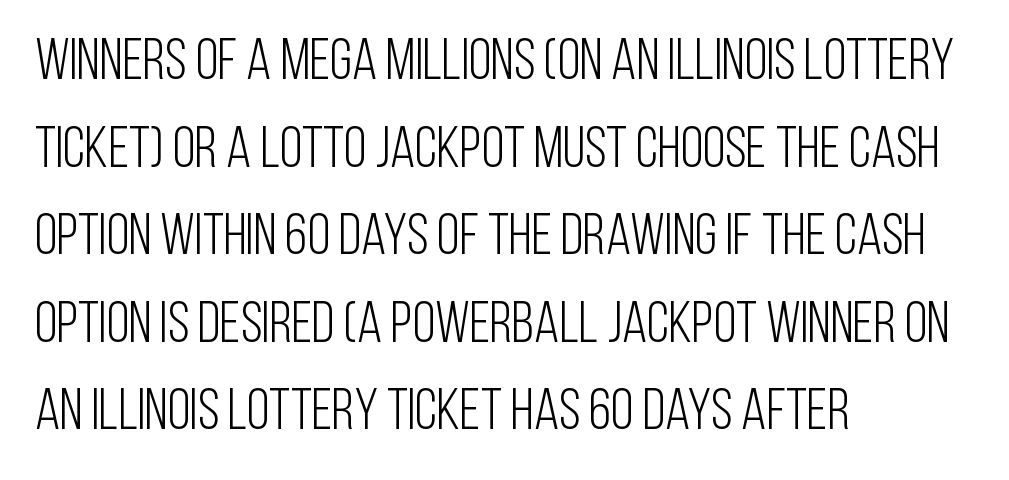
Q: Is the text bold? A: No.
Q: Is the text italic (slanted)? A: No, it is upright.
Q: Is the typeface a serif or a sans-serif typeface? A: Sans-serif.
Q: Is the text underlined? A: No.
Q: How is the paragraph aligned? A: Left-aligned.
Q: Is the spacing between letters normal or unusually wide? A: Normal.
Q: Is the spacing between lines tight, normal or loose? A: Normal.
Q: Width (condensed, normal, or wide)? A: Condensed.
Q: Stroke contrast? A: Low.
Q: x-height? A: Large.
Q: Monospaced? A: No.
